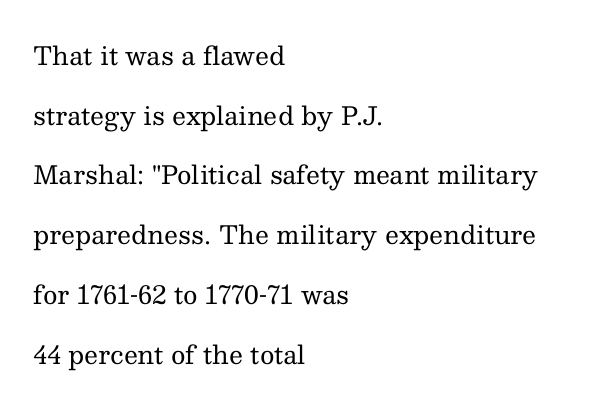
{"italic": "no", "bold": "no", "underline": "no", "align": "left", "line_spacing": "loose", "line_spacing_ratio": 2.39, "letter_spacing": "normal", "letter_spacing_em": 0.0, "glyph_px": 25}
